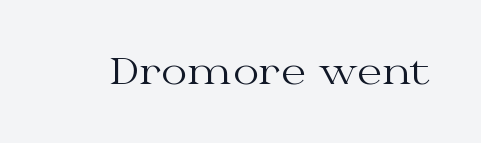
Style check: upright. This sample has the flowing, uneven cadence of proportional lettering. To sum up the face: it has serifs. Type without underlining. The letterforms sit at book weight or below. Look at the tracking — it's just the regular setting, nothing added.
